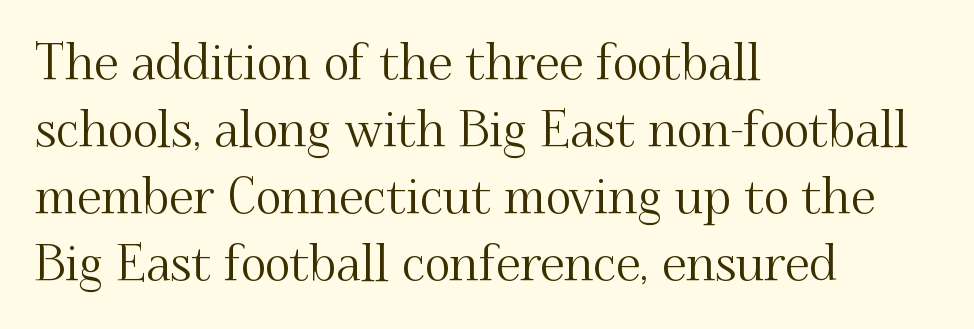
{"serif": "yes", "italic": "no", "width": "normal", "stroke_contrast": "medium", "x_height": "small", "monospaced": "no", "underline": "no", "align": "left", "line_spacing": "normal", "line_spacing_ratio": 1.37, "letter_spacing": "normal", "letter_spacing_em": 0.0, "glyph_px": 49}
